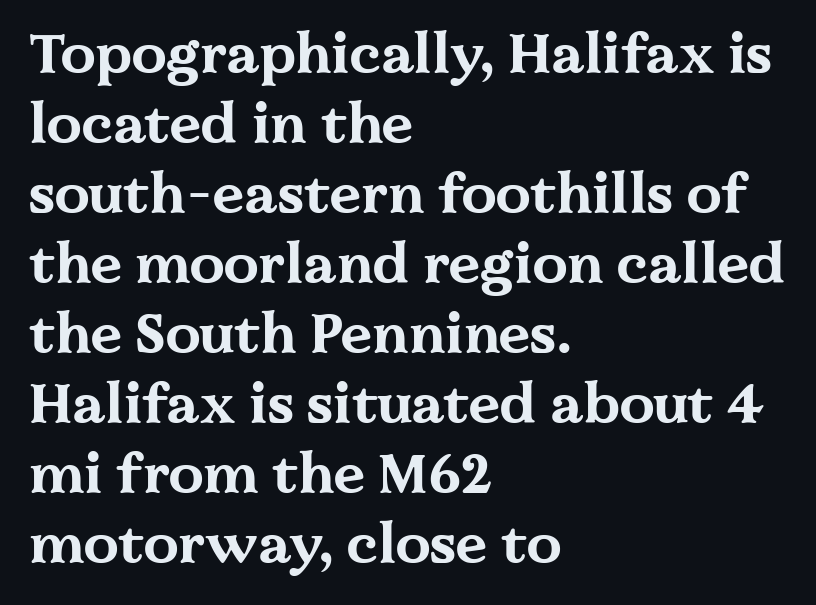
The image shows 56 px bold, wide serif type, upright; set left-aligned, normal line spacing (1.25x), normal letter spacing, not underlined; medium stroke contrast and a medium x-height.
